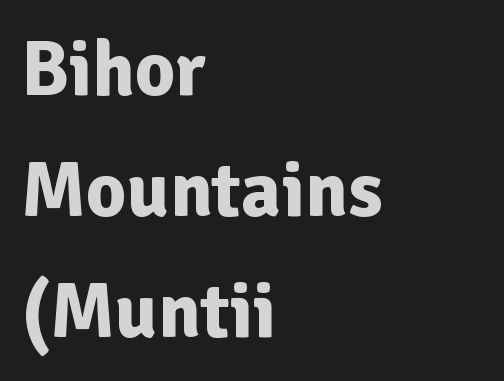
Where is the straight margin? On the left. Letters rest on an invisible, unmarked baseline. A typesetter would call this leading conventional body-copy spacing. The rendering uses a bold face; every stroke is thick and dark. Inter-character spacing is left at the font's built-in metrics.
